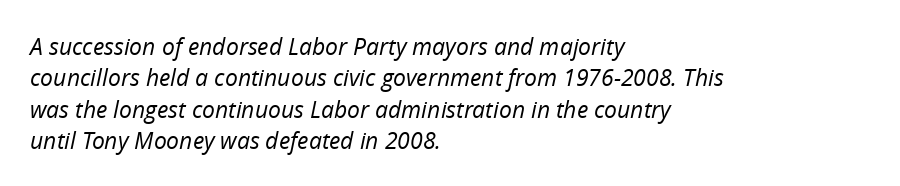
Q: Is the text bold? A: No.
Q: Is the text italic (slanted)? A: Yes, it leans right by about 12 degrees.
Q: Is the text underlined? A: No.
Q: How is the paragraph aligned? A: Left-aligned.
Q: Is the spacing between letters normal or unusually wide? A: Normal.
Q: Is the spacing between lines tight, normal or loose? A: Normal.
